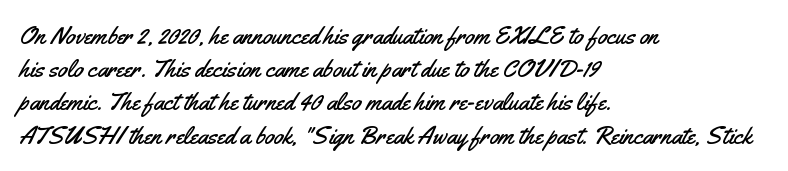
{"underline": "no", "align": "left", "line_spacing": "normal", "line_spacing_ratio": 1.33, "letter_spacing": "normal", "letter_spacing_em": 0.0, "glyph_px": 25}
